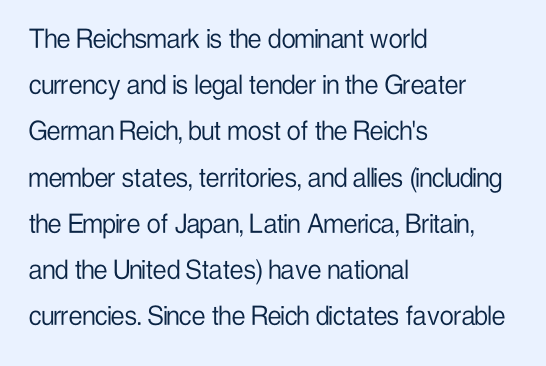
Q: Is the text bold? A: No.
Q: Is the text italic (slanted)? A: No, it is upright.
Q: Is the typeface a serif or a sans-serif typeface? A: Sans-serif.
Q: Is the text underlined? A: No.
Q: How is the paragraph aligned? A: Left-aligned.
Q: Is the spacing between letters normal or unusually wide? A: Normal.
Q: Is the spacing between lines tight, normal or loose? A: Normal.
Q: Width (condensed, normal, or wide)? A: Condensed.
Q: Stroke contrast? A: Low.
Q: x-height? A: Medium.
Q: Monospaced? A: No.
